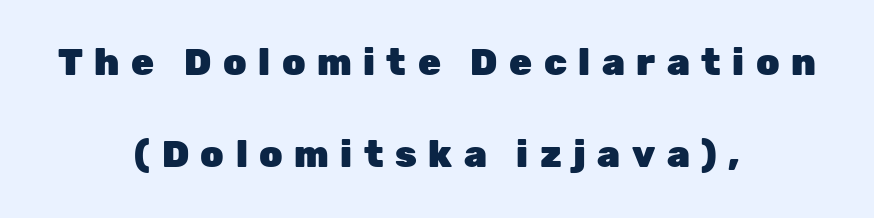
The type is letterspaced generously, with wide tracking. The leading is generous, giving the passage an open texture. The text was rendered using a sans face with plain stroke endings. Character widths vary here, with narrow letters taking less room than wide ones. Compared with an ordinary text face, these strokes are far heavier — a full bold. Every stem runs plumb, perpendicular to the baseline.
